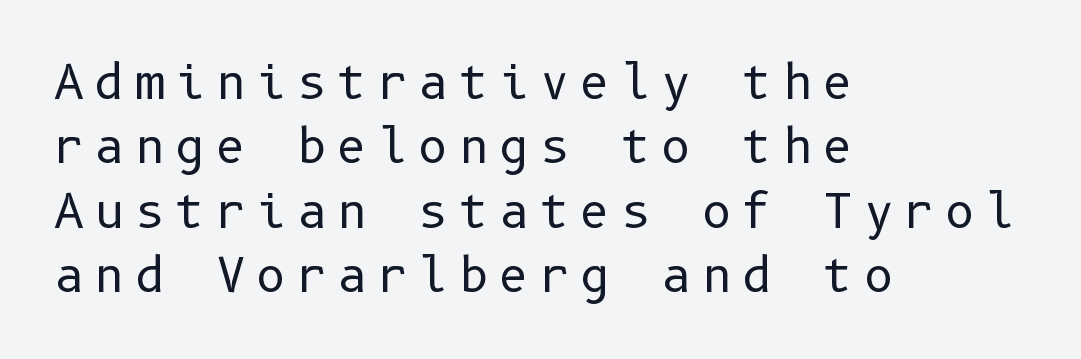
The image shows 46 px regular-weight sans-serif type, upright; set left-aligned, normal line spacing (1.4x), unusually wide letter spacing (+0.23 em), not underlined; low stroke contrast and a medium x-height.
